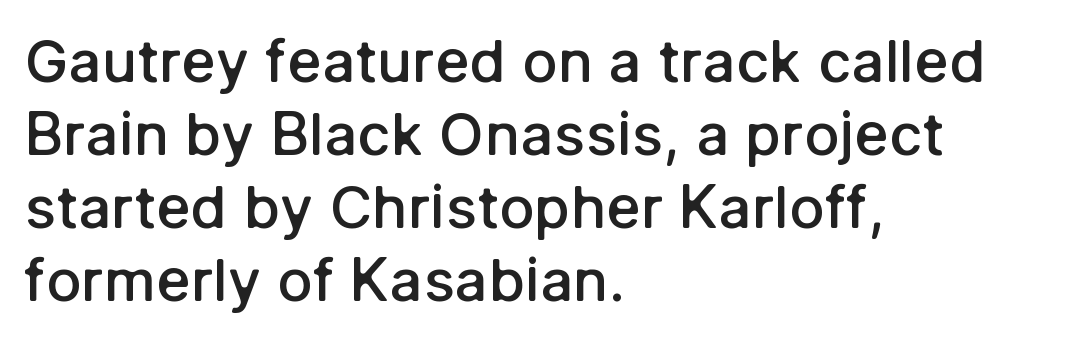
Q: Is the text bold? A: Semi-bold.
Q: Is the text italic (slanted)? A: No, it is upright.
Q: Is the typeface a serif or a sans-serif typeface? A: Sans-serif.
Q: Is the text underlined? A: No.
Q: How is the paragraph aligned? A: Left-aligned.
Q: Is the spacing between letters normal or unusually wide? A: Normal.
Q: Width (condensed, normal, or wide)? A: Normal.
Q: Stroke contrast? A: Low.
Q: x-height? A: Medium.
Q: Monospaced? A: No.
